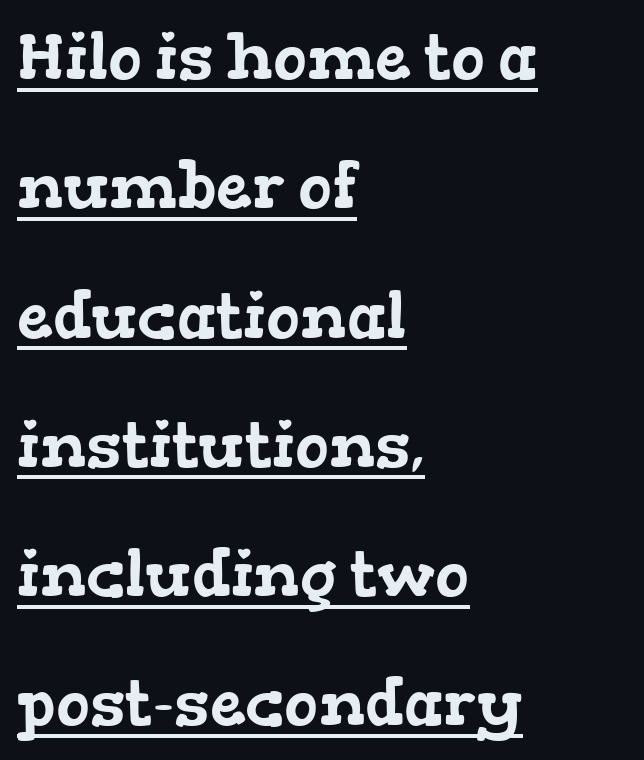
Q: Is the typeface a serif or a sans-serif typeface? A: Serif.
Q: Is the text underlined? A: Yes.
Q: How is the paragraph aligned? A: Left-aligned.
Q: Is the spacing between letters normal or unusually wide? A: Normal.
Q: Is the spacing between lines tight, normal or loose? A: Loose.
Q: Width (condensed, normal, or wide)? A: Wide.
Q: Stroke contrast? A: Low.
Q: x-height? A: Medium.
Q: Monospaced? A: No.
